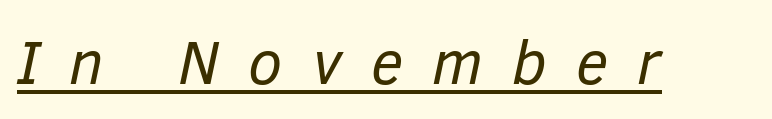
Q: Is the text bold? A: No.
Q: Is the text italic (slanted)? A: Yes, it leans right by about 12 degrees.
Q: Is the text underlined? A: Yes.
Q: Is the spacing between letters normal or unusually wide? A: Unusually wide.
Q: Width (condensed, normal, or wide)? A: Normal.
Q: Stroke contrast? A: Low.
Q: x-height? A: Medium.
Q: Monospaced? A: No.
